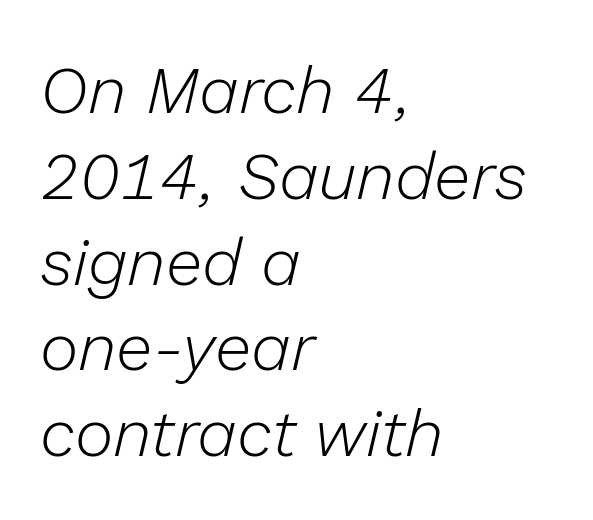
{"italic": "yes", "lean": "right", "slant_degrees": 13, "bold": "no", "weight": "light", "width": "normal", "stroke_contrast": "low", "x_height": "medium", "monospaced": "no", "underline": "no", "align": "left", "line_spacing": "normal", "line_spacing_ratio": 1.3, "letter_spacing": "normal", "letter_spacing_em": 0.0, "glyph_px": 66}
